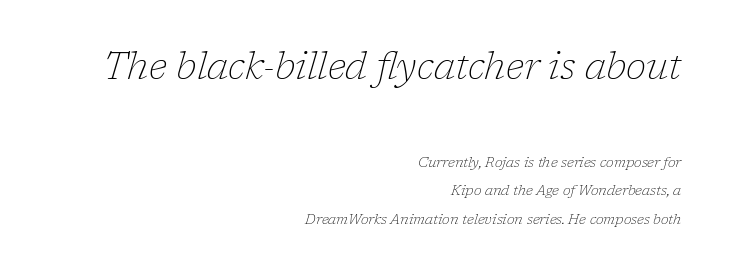
{"serif": "yes", "italic": "yes", "lean": "right", "slant_degrees": 17, "bold": "no", "weight": "thin", "width": "normal", "stroke_contrast": "low", "x_height": "medium", "monospaced": "no", "underline": "no", "align": "right", "line_spacing": "loose", "line_spacing_ratio": 2.03, "letter_spacing": "normal", "letter_spacing_em": 0.0, "larger_block": "first", "size_ratio": 2.64, "glyph_px": 37}
